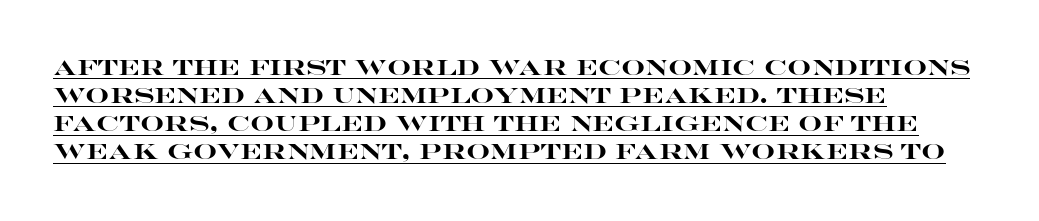
Q: Is the text bold? A: Yes.
Q: Is the text italic (slanted)? A: No, it is upright.
Q: Is the text underlined? A: Yes.
Q: How is the paragraph aligned? A: Left-aligned.
Q: Is the spacing between letters normal or unusually wide? A: Normal.
Q: Is the spacing between lines tight, normal or loose? A: Normal.
